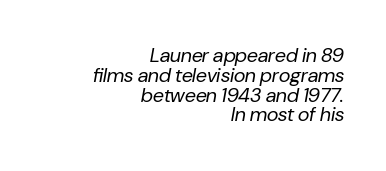
{"italic": "yes", "lean": "right", "slant_degrees": 10, "bold": "no", "underline": "no", "align": "right", "line_spacing": "tight", "line_spacing_ratio": 0.99, "letter_spacing": "normal", "letter_spacing_em": 0.0, "glyph_px": 20}
